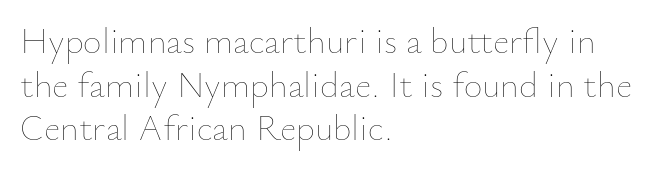
Q: Is the text bold? A: No.
Q: Is the text italic (slanted)? A: No, it is upright.
Q: Is the text underlined? A: No.
Q: How is the paragraph aligned? A: Left-aligned.
Q: Is the spacing between letters normal or unusually wide? A: Normal.
Q: Width (condensed, normal, or wide)? A: Normal.
Q: Stroke contrast? A: Low.
Q: x-height? A: Small.
Q: Monospaced? A: No.
